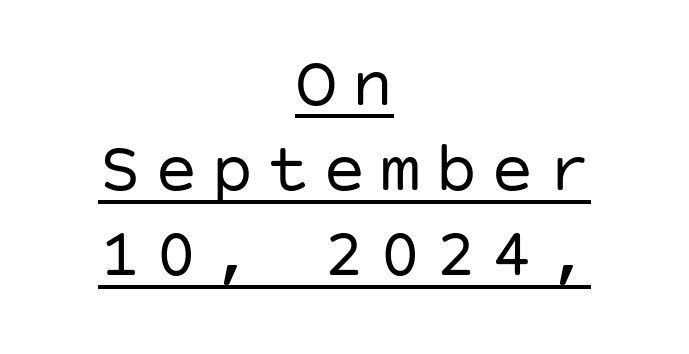
The image shows 71 px regular-weight sans-serif type, upright; set centered, line spacing 1.2x, underlined; low stroke contrast and a large x-height.
